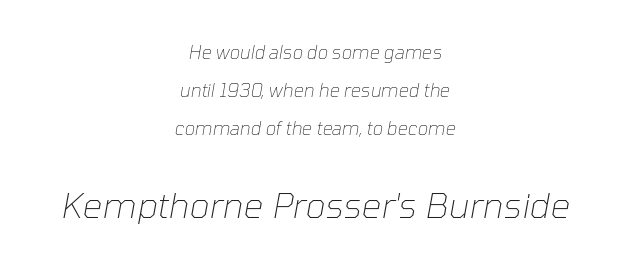
The image shows 35 px thin type, italic (leaning right); set centered, loose line spacing (2.11x), normal letter spacing, not underlined; the second (bottom) block is 1.94x larger; low stroke contrast and a medium x-height.
